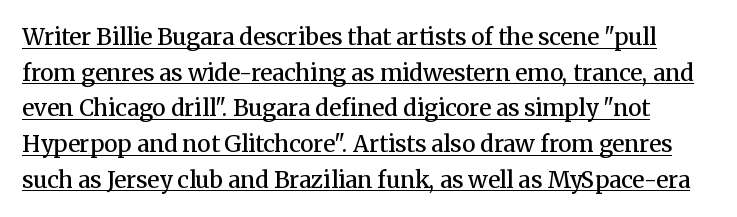
The image shows 23 px text type, upright; set normal line spacing (1.55x), normal letter spacing, underlined.
